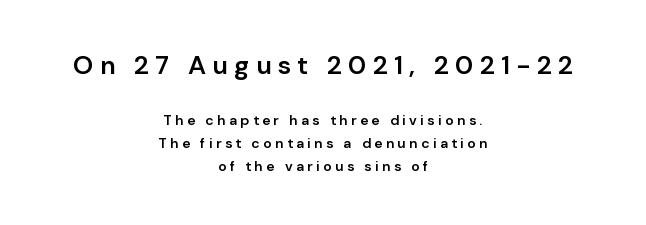
{"italic": "no", "bold": "semi", "underline": "no", "align": "center", "line_spacing": "normal", "line_spacing_ratio": 1.64, "letter_spacing": "wide", "letter_spacing_em": 0.24, "larger_block": "first", "size_ratio": 1.86, "glyph_px": 26}
